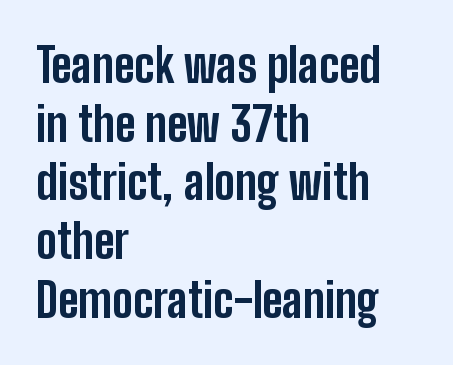
{"serif": "no", "italic": "no", "bold": "yes", "weight": "bold", "width": "condensed", "stroke_contrast": "low", "x_height": "medium", "monospaced": "no", "underline": "no", "align": "left", "line_spacing": "normal", "line_spacing_ratio": 1.25, "letter_spacing": "normal", "letter_spacing_em": 0.0, "glyph_px": 47}
